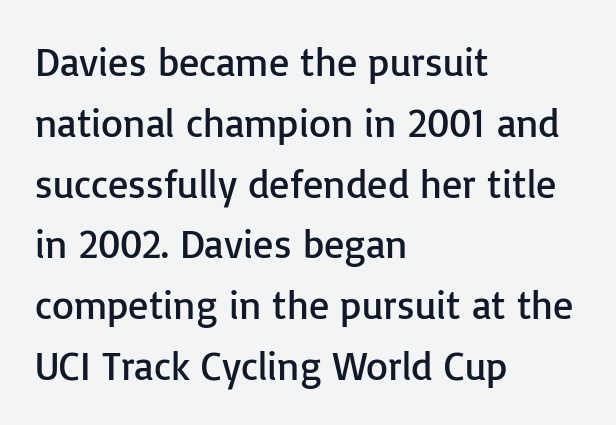
Q: Is the text bold? A: No.
Q: Is the text italic (slanted)? A: No, it is upright.
Q: Is the typeface a serif or a sans-serif typeface? A: Sans-serif.
Q: Is the text underlined? A: No.
Q: How is the paragraph aligned? A: Left-aligned.
Q: Is the spacing between letters normal or unusually wide? A: Normal.
Q: Is the spacing between lines tight, normal or loose? A: Normal.
Q: Width (condensed, normal, or wide)? A: Normal.
Q: Stroke contrast? A: Low.
Q: x-height? A: Medium.
Q: Monospaced? A: No.
